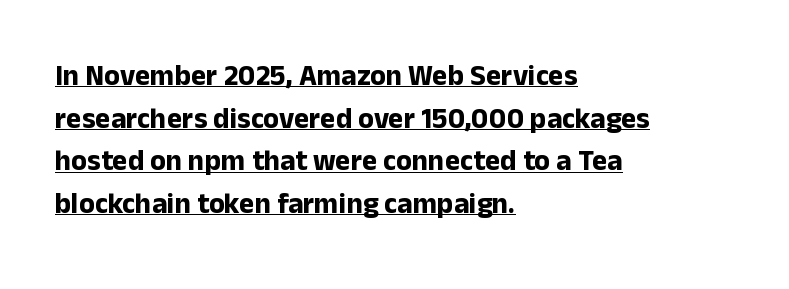
The image shows 29 px bold sans-serif type, upright; set left-aligned, normal line spacing (1.47x), normal letter spacing, underlined; low stroke contrast and a medium x-height.
